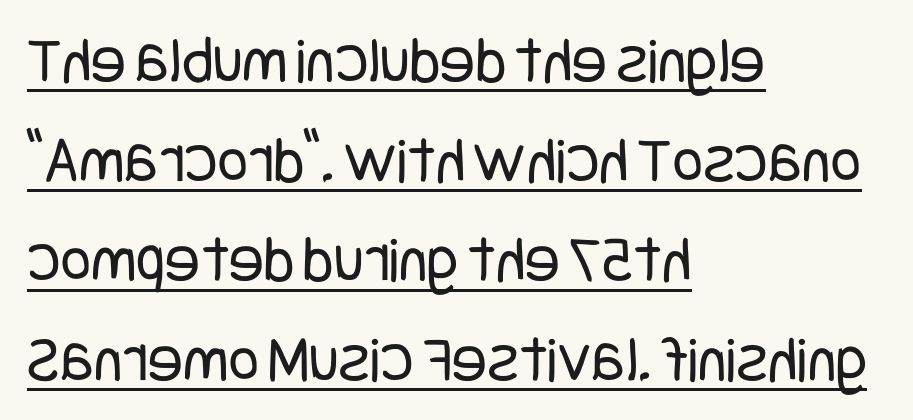
Horizontal bands of white between lines are of average thickness. Type style note: lacks serifs. Rendered with straight, roman letterforms. This sample carries an underscore along the baseline area. The weight would be labelled regular, book, light, or lighter still. Nothing unusual about the tracking: characters are spaced as the font intends.
